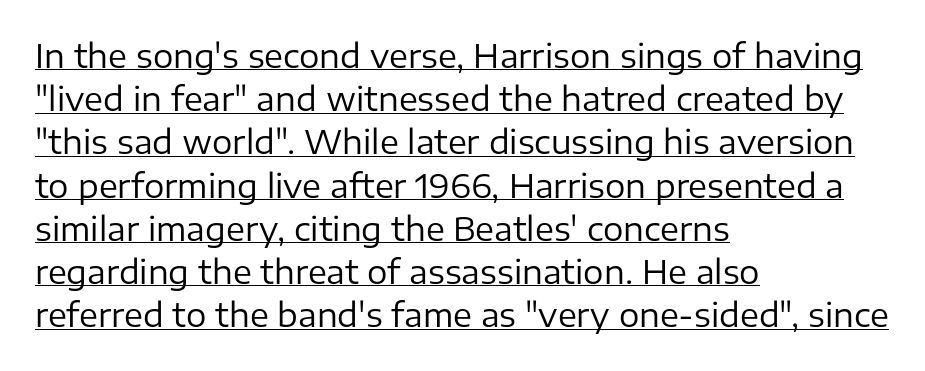
Q: Is the text bold? A: No.
Q: Is the text italic (slanted)? A: No, it is upright.
Q: Is the typeface a serif or a sans-serif typeface? A: Sans-serif.
Q: Is the text underlined? A: Yes.
Q: How is the paragraph aligned? A: Left-aligned.
Q: Is the spacing between letters normal or unusually wide? A: Normal.
Q: Is the spacing between lines tight, normal or loose? A: Normal.
Q: Width (condensed, normal, or wide)? A: Normal.
Q: Stroke contrast? A: Low.
Q: x-height? A: Medium.
Q: Monospaced? A: No.
